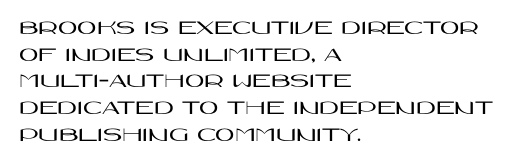
Q: Is the text italic (slanted)? A: No, it is upright.
Q: Is the text underlined? A: No.
Q: How is the paragraph aligned? A: Left-aligned.
Q: Is the spacing between letters normal or unusually wide? A: Normal.
Q: Is the spacing between lines tight, normal or loose? A: Normal.
